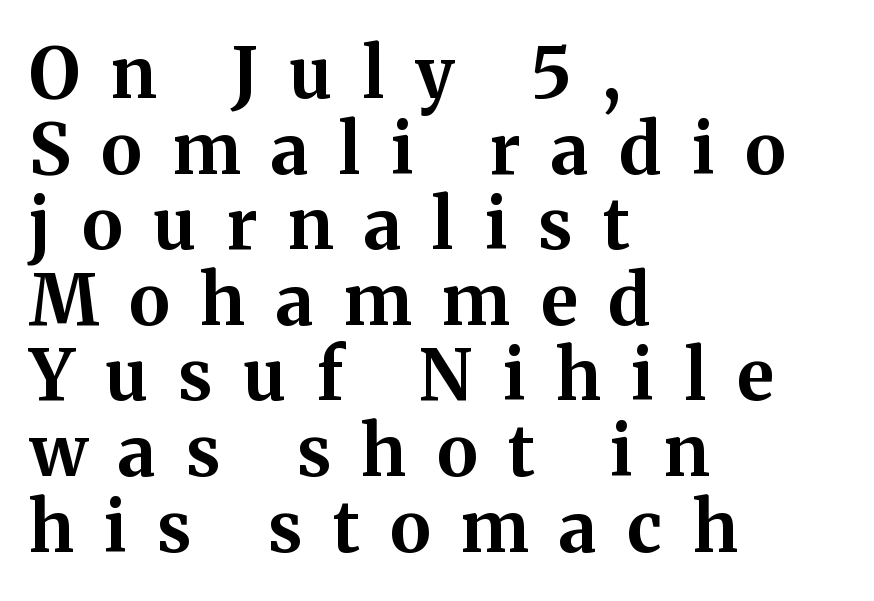
{"serif": "yes", "italic": "no", "bold": "yes", "weight": "bold", "width": "normal", "stroke_contrast": "medium", "x_height": "medium", "monospaced": "no", "underline": "no", "align": "left", "line_spacing": "tight", "line_spacing_ratio": 1.08, "letter_spacing": "wide", "letter_spacing_em": 0.44, "glyph_px": 70}
